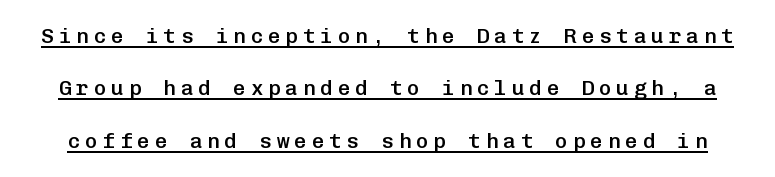
{"italic": "no", "bold": "semi", "underline": "yes", "line_spacing": "loose", "line_spacing_ratio": 2.49, "letter_spacing": "wide", "letter_spacing_em": 0.23, "glyph_px": 21}
